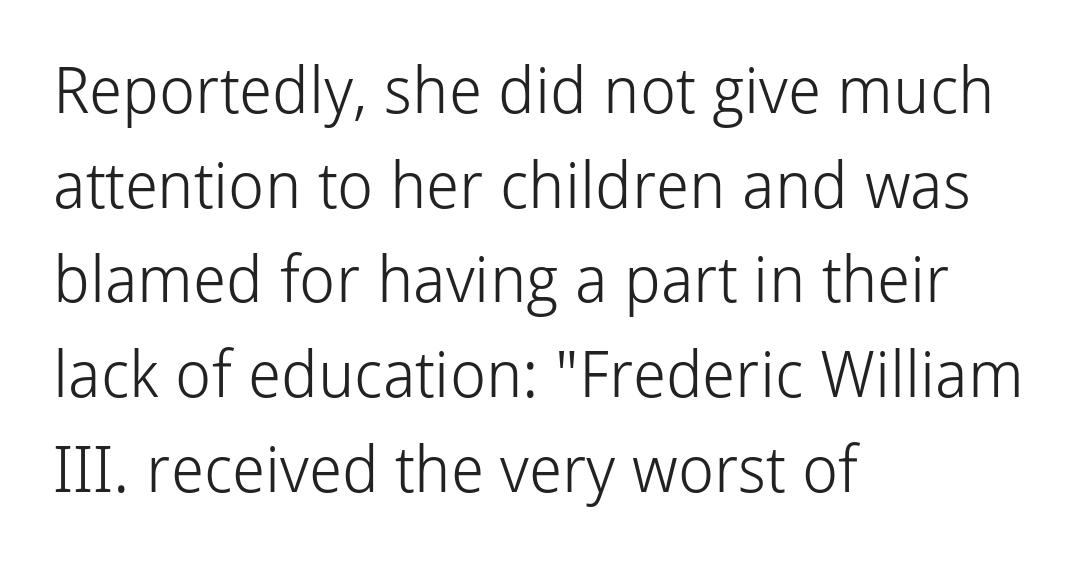
{"serif": "no", "italic": "no", "bold": "no", "weight": "light", "width": "normal", "stroke_contrast": "low", "x_height": "medium", "monospaced": "no", "underline": "no", "align": "left", "line_spacing": "normal", "line_spacing_ratio": 1.48, "letter_spacing": "normal", "letter_spacing_em": 0.0, "glyph_px": 64}
